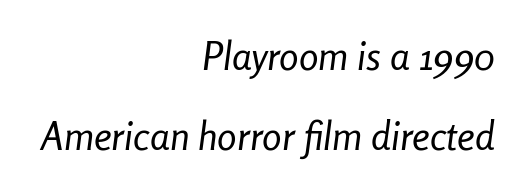
Q: Is the text bold? A: No.
Q: Is the text italic (slanted)? A: Yes, it leans right by about 8 degrees.
Q: Is the text underlined? A: No.
Q: How is the paragraph aligned? A: Right-aligned.
Q: Is the spacing between letters normal or unusually wide? A: Normal.
Q: Is the spacing between lines tight, normal or loose? A: Loose.
Q: Width (condensed, normal, or wide)? A: Condensed.
Q: Stroke contrast? A: Low.
Q: x-height? A: Medium.
Q: Monospaced? A: No.
